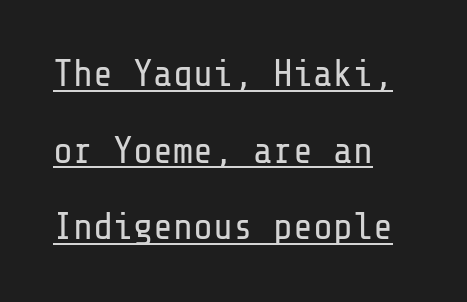
{"serif": "no", "italic": "no", "bold": "no", "weight": "regular", "width": "normal", "stroke_contrast": "low", "x_height": "medium", "underline": "yes", "align": "left", "line_spacing": "loose", "line_spacing_ratio": 2.07, "letter_spacing": "normal", "letter_spacing_em": 0.0, "glyph_px": 37}
